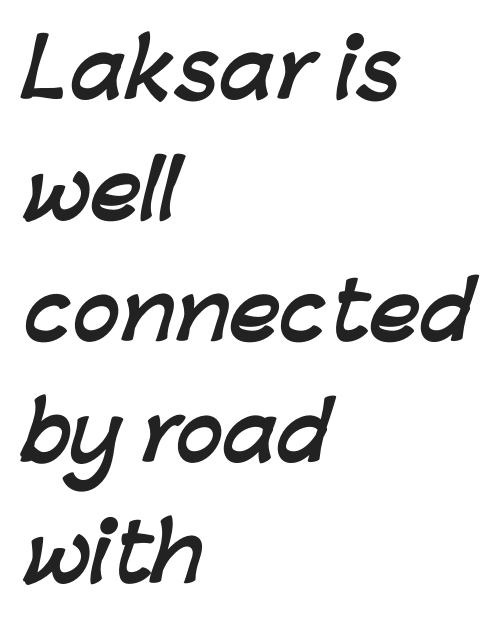
{"serif": "no", "bold": "yes", "weight": "semibold", "width": "normal", "stroke_contrast": "low", "x_height": "medium", "monospaced": "no", "underline": "no", "align": "left", "line_spacing": "normal", "line_spacing_ratio": 1.55, "letter_spacing": "normal", "letter_spacing_em": 0.0, "glyph_px": 78}
